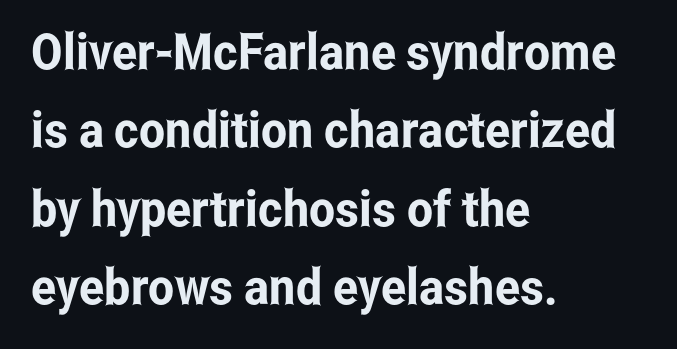
{"serif": "no", "italic": "no", "width": "condensed", "stroke_contrast": "low", "x_height": "medium", "monospaced": "no", "underline": "no", "align": "left", "line_spacing": "normal", "line_spacing_ratio": 1.57, "letter_spacing": "normal", "letter_spacing_em": 0.0, "glyph_px": 50}
